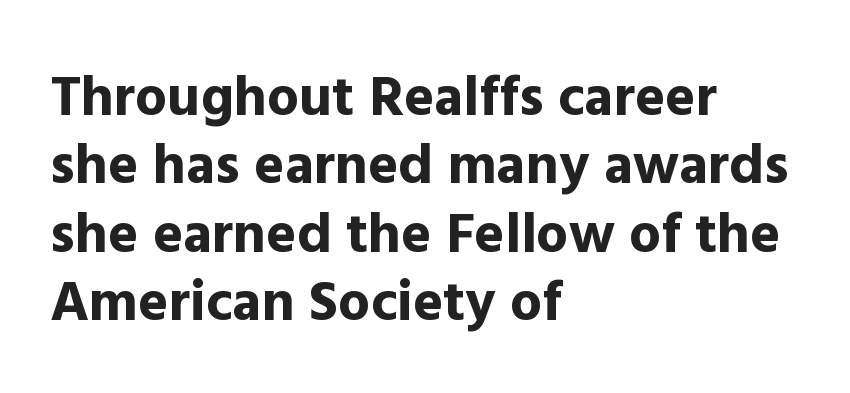
These lines are set flush left with a ragged right edge. No word sits above an underline. Between one letter and the next there's only the usual sliver of space. Does the lettering tilt? It doesn't — this is upright. The face used here is proportionally spaced, like ordinary book or web type. Compared with an ordinary text face, these strokes are far heavier — a full bold.
